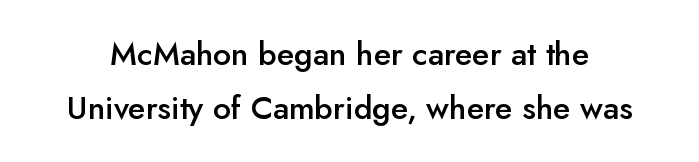
Q: Is the text bold? A: Semi-bold.
Q: Is the text italic (slanted)? A: No, it is upright.
Q: Is the typeface a serif or a sans-serif typeface? A: Sans-serif.
Q: Is the text underlined? A: No.
Q: Is the spacing between letters normal or unusually wide? A: Normal.
Q: Is the spacing between lines tight, normal or loose? A: Normal.
Q: Width (condensed, normal, or wide)? A: Normal.
Q: Stroke contrast? A: Low.
Q: x-height? A: Small.
Q: Monospaced? A: No.
